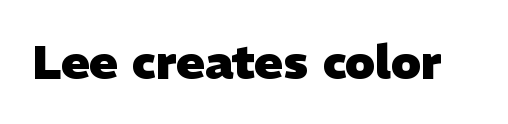
Do the characters align in a grid? No, the font is proportional. Glance below the letters and you will spot only blank space. This sample uses a sans-serif face. Plenty of ink on the page — the face is bold. Caption: standard tracking, unaltered.
